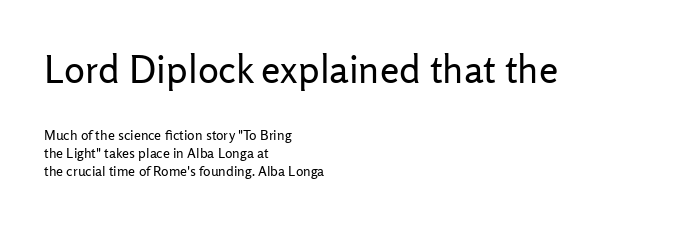
There is no visible air inserted between adjacent glyphs. Nope, not italic — everything's standing straight. Size hierarchy here favors the leading block over the trailing one. In CSS terms this would be text-align: left. No extra ink here — the face is not bold.
